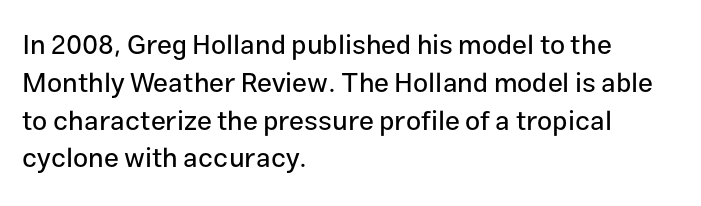
Q: Is the text italic (slanted)? A: No, it is upright.
Q: Is the text underlined? A: No.
Q: How is the paragraph aligned? A: Left-aligned.
Q: Is the spacing between letters normal or unusually wide? A: Normal.
Q: Is the spacing between lines tight, normal or loose? A: Normal.
